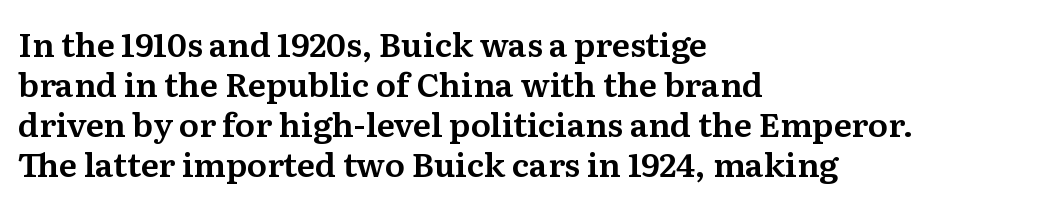
{"serif": "yes", "italic": "no", "width": "normal", "stroke_contrast": "medium", "x_height": "medium", "monospaced": "no", "underline": "no", "align": "left", "line_spacing_ratio": 1.21, "letter_spacing": "normal", "letter_spacing_em": 0.0, "glyph_px": 33}
